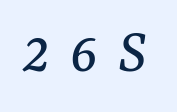
No heavy texture on the line: the type isn't bold. Tracking value appears strongly positive — letters spread wide. The passage shown is typed in a proportional face where columns would drift. Unlike a clean sans, this face finishes its strokes with serifs. Lines of text with bare space underneath.
